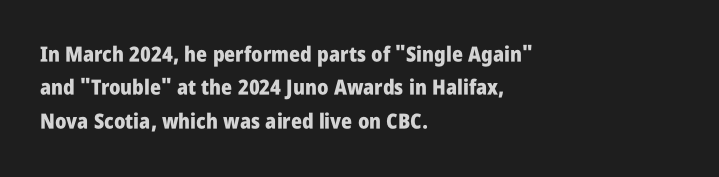
The image shows 21 px bold type, upright; set left-aligned, normal line spacing (1.59x), normal letter spacing, not underlined.
